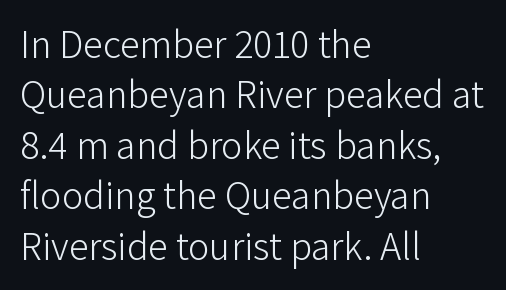
Q: Is the text bold? A: No.
Q: Is the text italic (slanted)? A: No, it is upright.
Q: Is the typeface a serif or a sans-serif typeface? A: Sans-serif.
Q: Is the text underlined? A: No.
Q: How is the paragraph aligned? A: Left-aligned.
Q: Is the spacing between letters normal or unusually wide? A: Normal.
Q: Is the spacing between lines tight, normal or loose? A: Normal.
Q: Width (condensed, normal, or wide)? A: Normal.
Q: Stroke contrast? A: Low.
Q: x-height? A: Medium.
Q: Monospaced? A: No.
